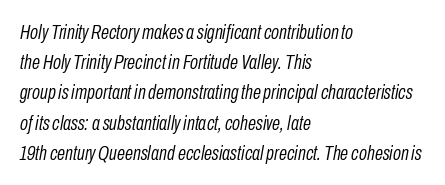
The foot of each line stays bare and open. The lettering tilts uniformly, giving the passage an italic look. The rendering anchors every line to the left-hand side. Whoever set this chose a conventional vertical rhythm. Unbolded letterforms with no extra heft.
